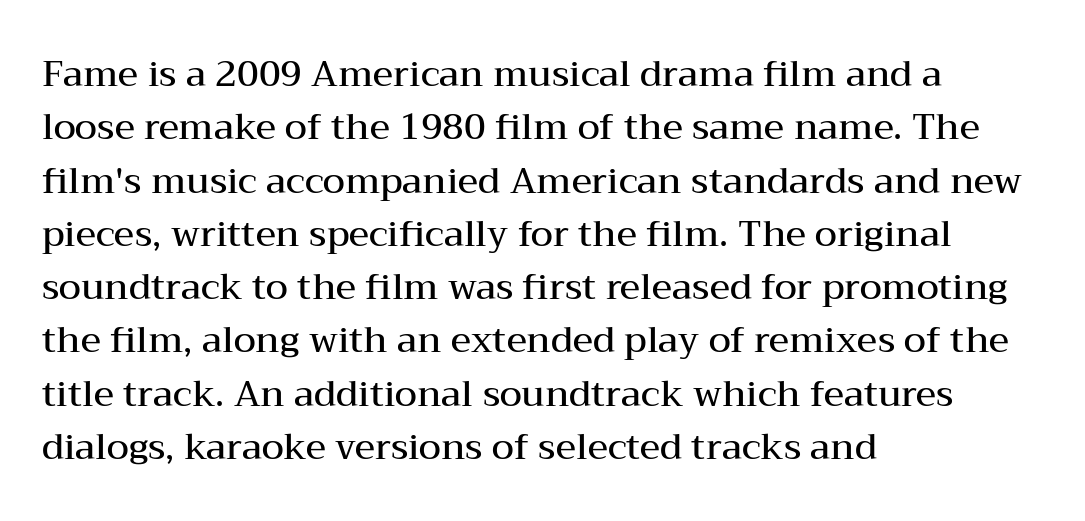
Q: Is the text bold? A: Semi-bold.
Q: Is the text italic (slanted)? A: No, it is upright.
Q: Is the typeface a serif or a sans-serif typeface? A: Serif.
Q: Is the text underlined? A: No.
Q: How is the paragraph aligned? A: Left-aligned.
Q: Is the spacing between letters normal or unusually wide? A: Normal.
Q: Is the spacing between lines tight, normal or loose? A: Normal.
Q: Width (condensed, normal, or wide)? A: Wide.
Q: Stroke contrast? A: Medium.
Q: x-height? A: Medium.
Q: Monospaced? A: No.
